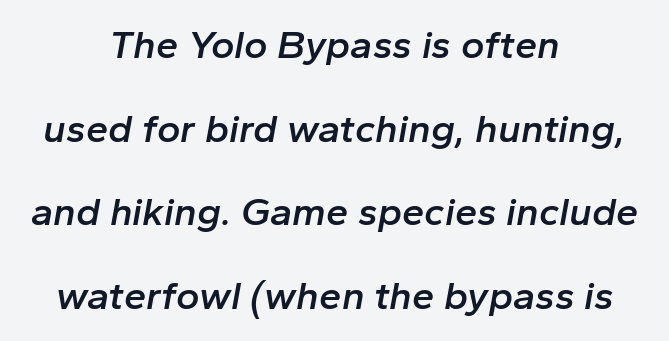
The image shows 40 px semibold type, italic (leaning right); set centered, loose line spacing (2.09x), normal letter spacing, not underlined; low stroke contrast and a medium x-height.
